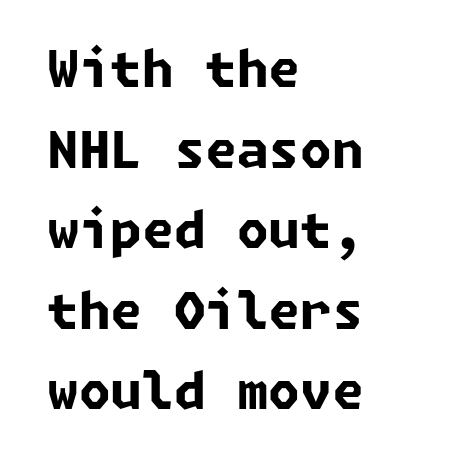
The passage shown stacks its lines at a standard gap. The passage shown is not underscored anywhere. Bold? Absolutely — the strokes are thick and heavy. The rendering shows plain stroke endings on the letterforms — a sans-serif design. Nobody touched the tracking dial on this one. This rendering uses left alignment, leaving the right contour irregular.
